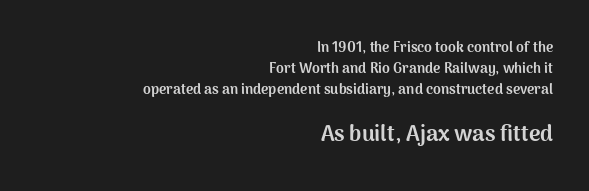
{"italic": "no", "bold": "yes", "underline": "no", "align": "right", "line_spacing": "normal", "line_spacing_ratio": 1.51, "letter_spacing": "normal", "letter_spacing_em": 0.0, "larger_block": "second", "size_ratio": 1.57, "glyph_px": 22}
